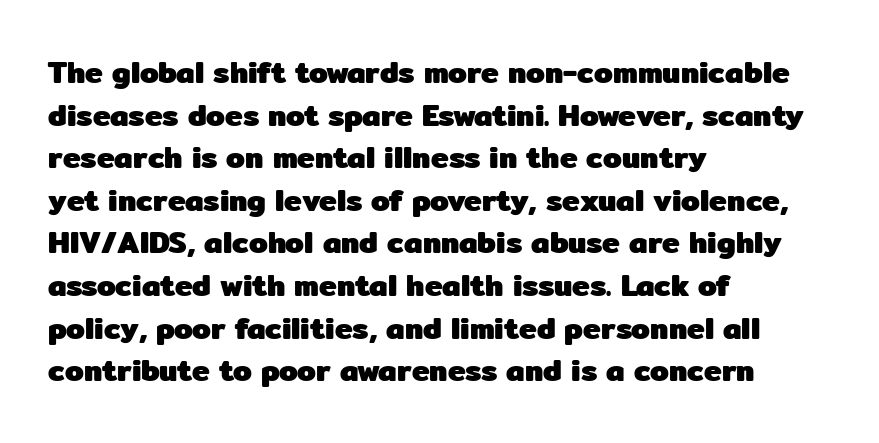
Q: Is the text bold? A: Yes.
Q: Is the text italic (slanted)? A: No, it is upright.
Q: Is the typeface a serif or a sans-serif typeface? A: Sans-serif.
Q: Is the text underlined? A: No.
Q: How is the paragraph aligned? A: Left-aligned.
Q: Is the spacing between letters normal or unusually wide? A: Normal.
Q: Is the spacing between lines tight, normal or loose? A: Normal.
Q: Width (condensed, normal, or wide)? A: Normal.
Q: Stroke contrast? A: Low.
Q: x-height? A: Medium.
Q: Monospaced? A: No.
